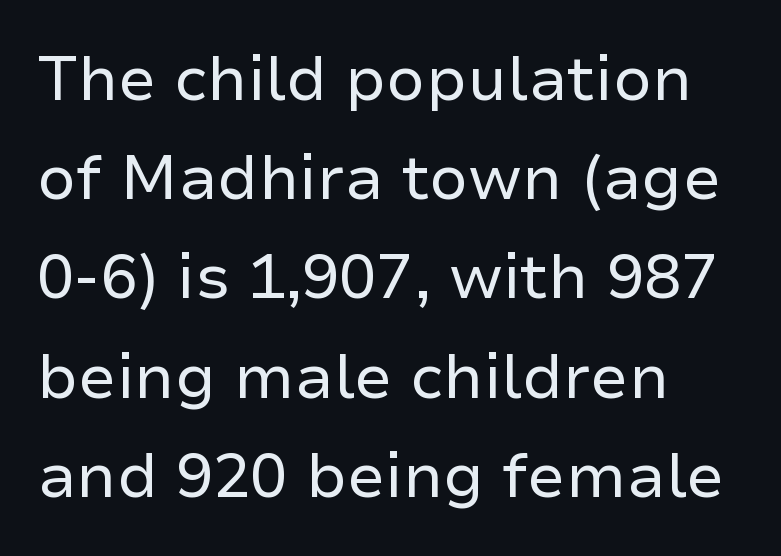
{"serif": "no", "italic": "no", "bold": "no", "weight": "regular", "width": "normal", "stroke_contrast": "low", "x_height": "medium", "monospaced": "no", "underline": "no", "align": "left", "line_spacing": "normal", "line_spacing_ratio": 1.6, "letter_spacing": "normal", "letter_spacing_em": 0.0, "glyph_px": 62}
